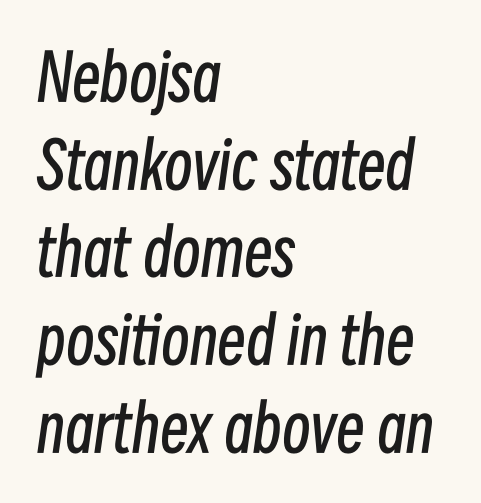
The image shows 64 px regular-weight, condensed type, italic (leaning right); set left-aligned, normal line spacing (1.37x), normal letter spacing, not underlined; low stroke contrast and a medium x-height.
